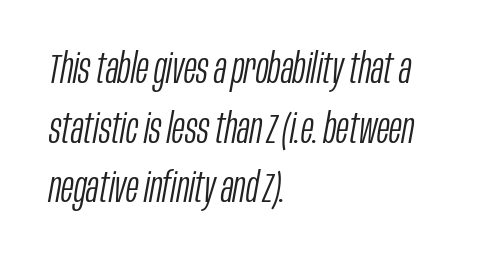
The image shows 42 px light, condensed type, italic (leaning right); set left-aligned, normal line spacing (1.42x), normal letter spacing, not underlined; low stroke contrast and a large x-height.
